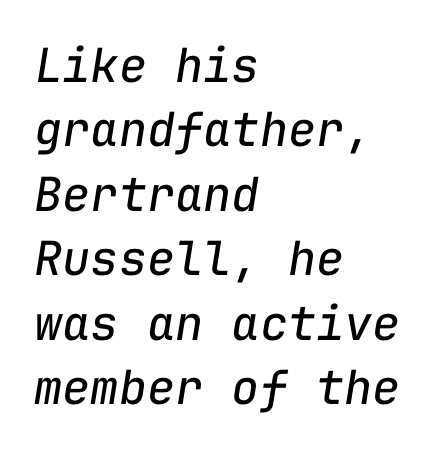
The image shows 47 px regular-weight type, italic (leaning right), monospaced; set left-aligned, normal line spacing (1.37x), normal letter spacing, not underlined; low stroke contrast and a medium x-height.
